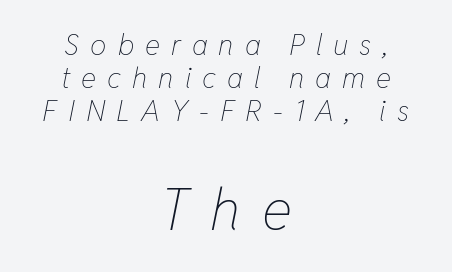
{"italic": "yes", "lean": "right", "slant_degrees": 11, "bold": "no", "weight": "thin", "width": "condensed", "stroke_contrast": "low", "x_height": "medium", "monospaced": "no", "underline": "no", "align": "center", "line_spacing": "tight", "line_spacing_ratio": 1.14, "letter_spacing": "wide", "letter_spacing_em": 0.38, "larger_block": "second", "size_ratio": 2.0, "glyph_px": 58}
